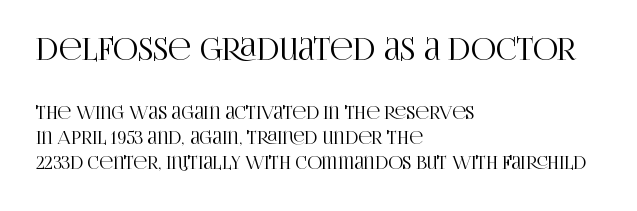
Casual observation: everything's shoved over to the left. The font family rendered here belongs to the serif group. The gap between lines stays unmarked. A typesetter would call this proportional, since set widths differ per character. Italic: no, the glyphs are upright roman.
